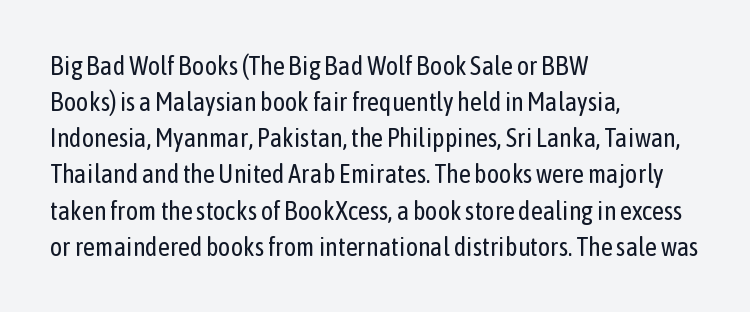
{"italic": "no", "bold": "no", "underline": "no", "align": "left", "line_spacing": "normal", "line_spacing_ratio": 1.39, "letter_spacing": "normal", "letter_spacing_em": 0.0, "glyph_px": 26}
